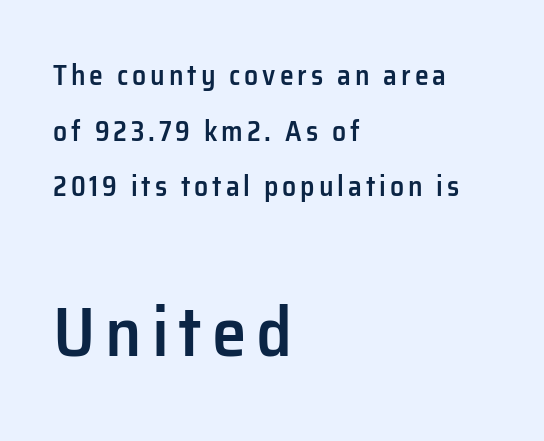
Q: Is the text bold? A: Semi-bold.
Q: Is the text italic (slanted)? A: No, it is upright.
Q: Is the typeface a serif or a sans-serif typeface? A: Sans-serif.
Q: Is the text underlined? A: No.
Q: How is the paragraph aligned? A: Left-aligned.
Q: Is the spacing between lines tight, normal or loose? A: Loose.
Q: Which block of text is set in a larger size, the first (top) or the second (bottom)? A: The second (bottom) one.
Q: Width (condensed, normal, or wide)? A: Normal.
Q: Stroke contrast? A: Low.
Q: x-height? A: Medium.
Q: Monospaced? A: No.
